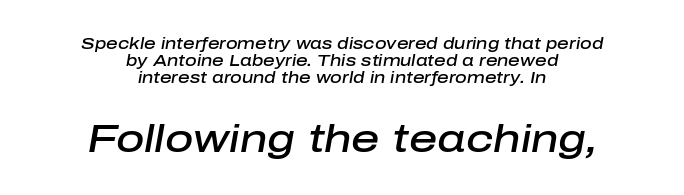
Q: Is the text bold? A: Semi-bold.
Q: Is the text italic (slanted)? A: Yes, it leans right by about 10 degrees.
Q: Is the text underlined? A: No.
Q: How is the paragraph aligned? A: Centered.
Q: Is the spacing between letters normal or unusually wide? A: Normal.
Q: Is the spacing between lines tight, normal or loose? A: Tight.
Q: Which block of text is set in a larger size, the first (top) or the second (bottom)? A: The second (bottom) one.
Q: Width (condensed, normal, or wide)? A: Normal.
Q: Stroke contrast? A: Low.
Q: x-height? A: Medium.
Q: Monospaced? A: No.
